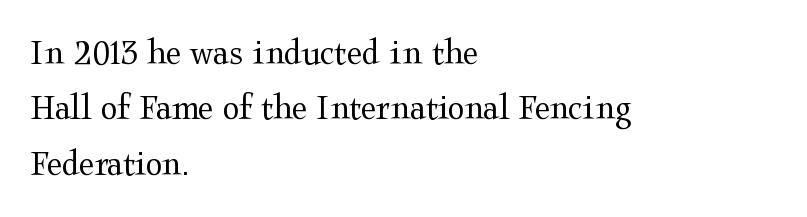
The image shows 38 px regular-weight, wide serif type, upright; set left-aligned, normal line spacing (1.46x), normal letter spacing, not underlined; medium stroke contrast and a medium x-height.
